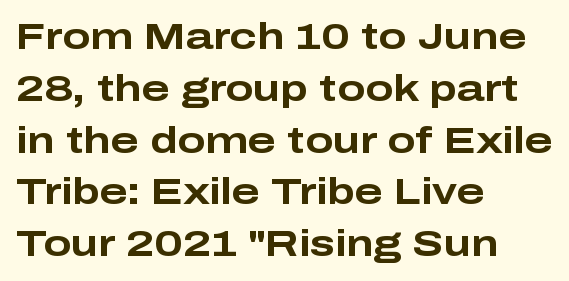
The image shows 37 px bold, wide sans-serif type, upright; set left-aligned, normal line spacing (1.4x), normal letter spacing, not underlined; low stroke contrast and a medium x-height.
